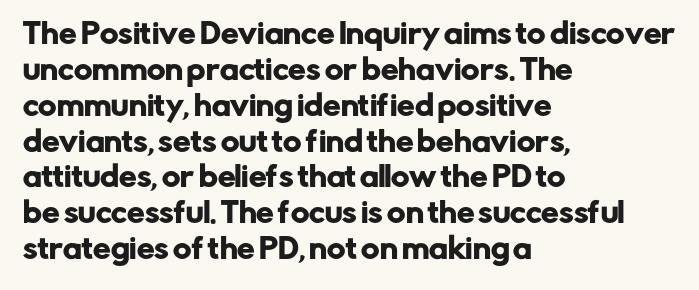
{"serif": "no", "italic": "no", "width": "normal", "stroke_contrast": "low", "x_height": "medium", "monospaced": "no", "underline": "no", "align": "left", "line_spacing": "normal", "line_spacing_ratio": 1.28, "letter_spacing": "normal", "letter_spacing_em": 0.0, "glyph_px": 28}
